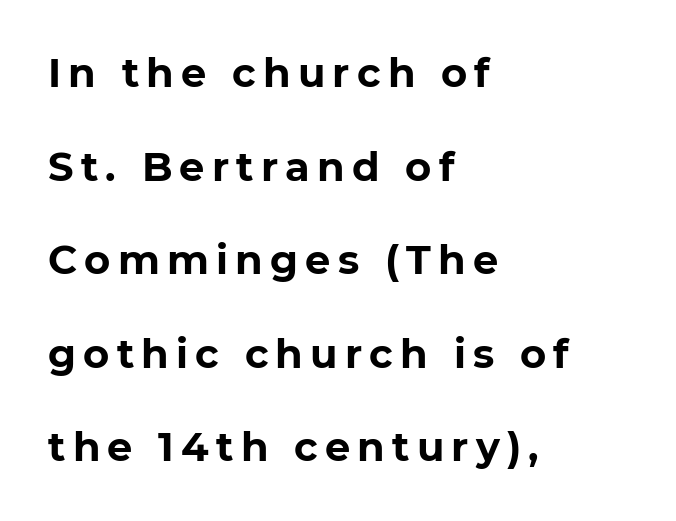
Q: Is the text bold? A: Yes.
Q: Is the text italic (slanted)? A: No, it is upright.
Q: Is the typeface a serif or a sans-serif typeface? A: Sans-serif.
Q: Is the text underlined? A: No.
Q: How is the paragraph aligned? A: Left-aligned.
Q: Is the spacing between lines tight, normal or loose? A: Loose.
Q: Width (condensed, normal, or wide)? A: Normal.
Q: Stroke contrast? A: Low.
Q: x-height? A: Medium.
Q: Monospaced? A: No.
